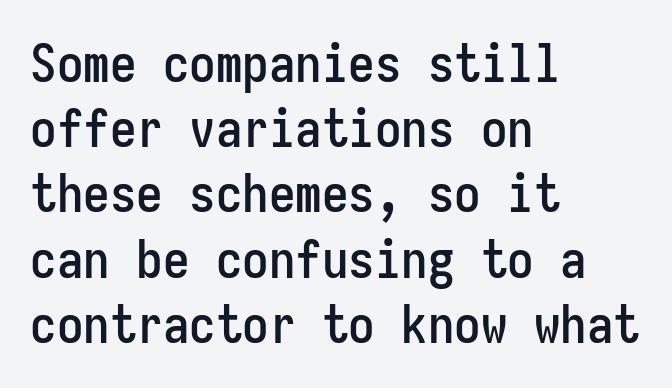
The image shows 53 px condensed sans-serif type, upright, monospaced; set left-aligned, line spacing 1.23x, normal letter spacing, not underlined; low stroke contrast and a medium x-height.
